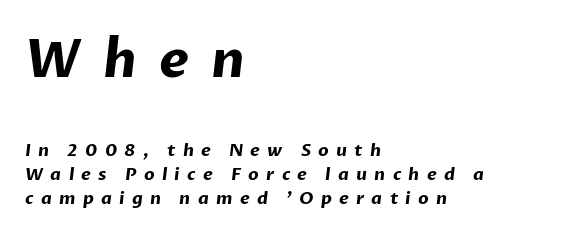
{"serif": "no", "bold": "yes", "weight": "bold", "width": "normal", "stroke_contrast": "low", "x_height": "medium", "monospaced": "no", "underline": "no", "align": "left", "line_spacing": "normal", "line_spacing_ratio": 1.4, "letter_spacing": "wide", "letter_spacing_em": 0.43, "larger_block": "first", "size_ratio": 3.06, "glyph_px": 52}
